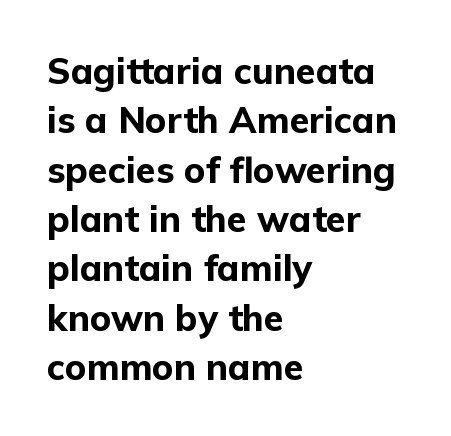
The image shows 36 px bold sans-serif type, upright; set left-aligned, normal line spacing (1.37x), normal letter spacing, not underlined; low stroke contrast and a medium x-height.
